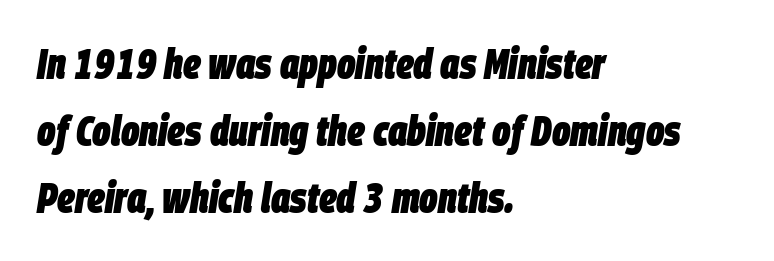
Q: Is the text bold? A: Yes.
Q: Is the text italic (slanted)? A: Yes, it leans right by about 9 degrees.
Q: Is the text underlined? A: No.
Q: How is the paragraph aligned? A: Left-aligned.
Q: Is the spacing between letters normal or unusually wide? A: Normal.
Q: Is the spacing between lines tight, normal or loose? A: Normal.
Q: Width (condensed, normal, or wide)? A: Condensed.
Q: Stroke contrast? A: Low.
Q: x-height? A: Large.
Q: Monospaced? A: No.
